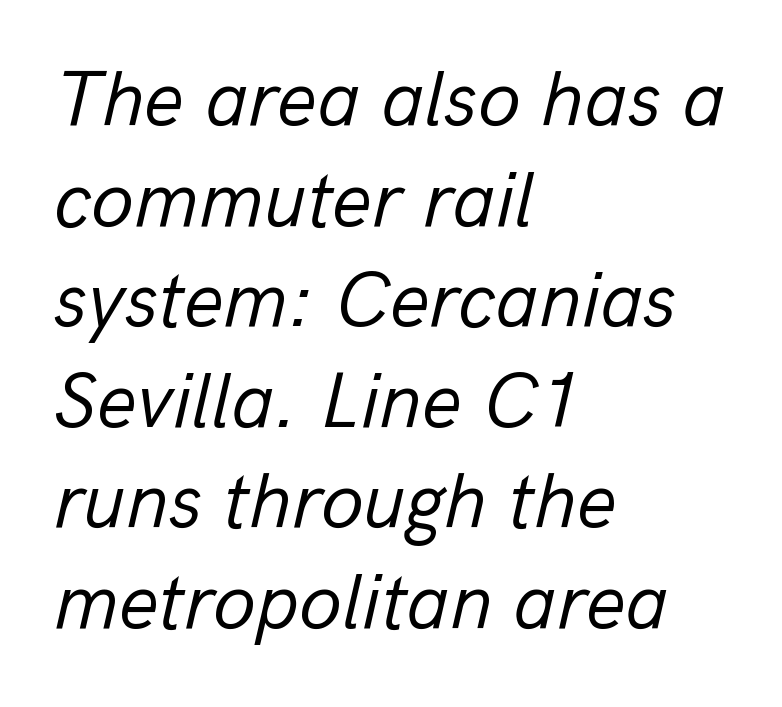
Q: Is the text bold? A: No.
Q: Is the text italic (slanted)? A: Yes, it leans right by about 13 degrees.
Q: Is the text underlined? A: No.
Q: How is the paragraph aligned? A: Left-aligned.
Q: Is the spacing between letters normal or unusually wide? A: Normal.
Q: Is the spacing between lines tight, normal or loose? A: Normal.
Q: Width (condensed, normal, or wide)? A: Normal.
Q: Stroke contrast? A: Low.
Q: x-height? A: Medium.
Q: Monospaced? A: No.
